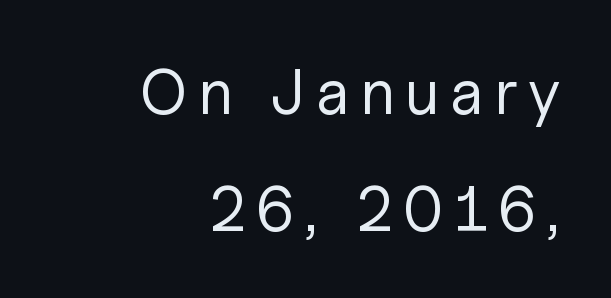
{"serif": "no", "italic": "no", "bold": "no", "weight": "regular", "width": "normal", "stroke_contrast": "low", "x_height": "medium", "monospaced": "no", "underline": "no", "align": "right", "line_spacing_ratio": 1.86, "glyph_px": 63}
